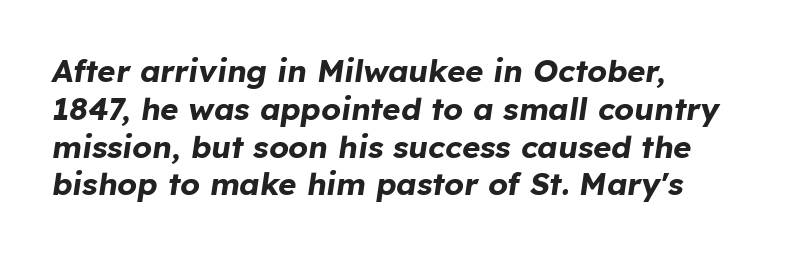
Q: Is the text bold? A: Yes.
Q: Is the text italic (slanted)? A: Yes, it leans right by about 8 degrees.
Q: Is the text underlined? A: No.
Q: How is the paragraph aligned? A: Left-aligned.
Q: Is the spacing between letters normal or unusually wide? A: Normal.
Q: Width (condensed, normal, or wide)? A: Normal.
Q: Stroke contrast? A: Low.
Q: x-height? A: Medium.
Q: Monospaced? A: No.
